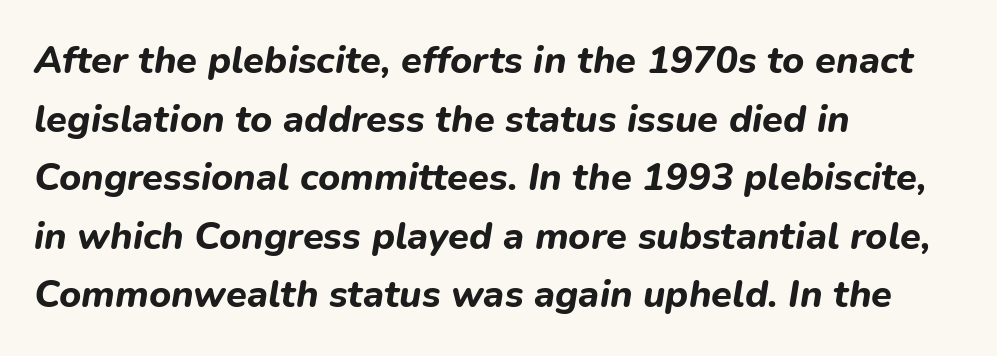
The image shows 38 px bold type, italic (leaning right); set left-aligned, normal line spacing (1.54x), normal letter spacing, not underlined; low stroke contrast and a medium x-height.
